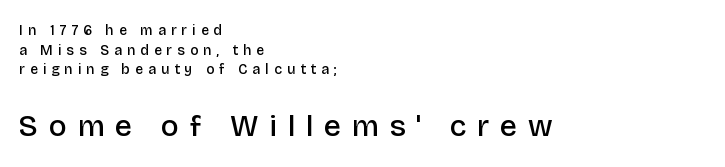
Upright lettering throughout. Bigger letters appear in the bottom chunk; the top chunk is reduced. Summary of weight: moderately heavy, a semibold. Here the glyphs are tracked loosely, breaking word shapes into spaced letters. Every row of glyphs begins at an identical x-position on the left. Regarding leading, the lines here are spaced in the standard way.
